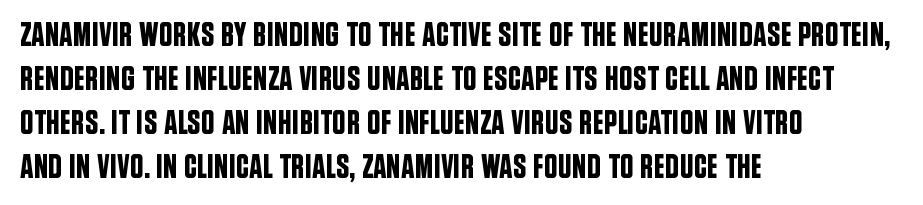
Q: Is the text italic (slanted)? A: No, it is upright.
Q: Is the typeface a serif or a sans-serif typeface? A: Sans-serif.
Q: Is the text underlined? A: No.
Q: How is the paragraph aligned? A: Left-aligned.
Q: Is the spacing between letters normal or unusually wide? A: Normal.
Q: Is the spacing between lines tight, normal or loose? A: Normal.
Q: Width (condensed, normal, or wide)? A: Condensed.
Q: Stroke contrast? A: Low.
Q: x-height? A: Large.
Q: Monospaced? A: No.
